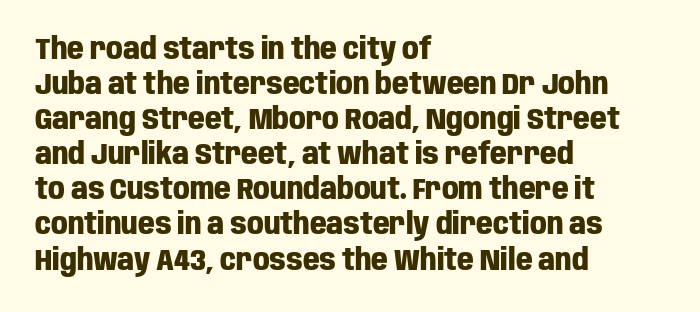
Every stem runs plumb, perpendicular to the baseline. The words here are not underlined. Type style note: lacks serifs. Words appear dense and cohesive because spacing is normal.
